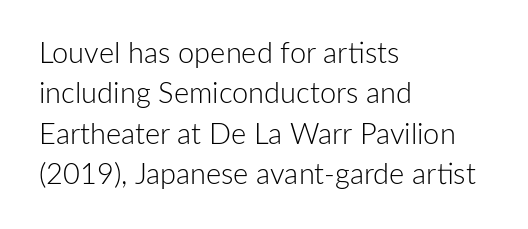
The font is comparable to plain body text, perhaps lighter. Tracking here is standard; glyphs follow each other at the usual distance. Nobody drew a line under any word here. Does the lettering tilt? It doesn't — this is upright. Notice how descenders clear the ascenders below comfortably — that's standard leading. Note the varied advance widths — an 'i' is clearly narrower than an 'm'.
